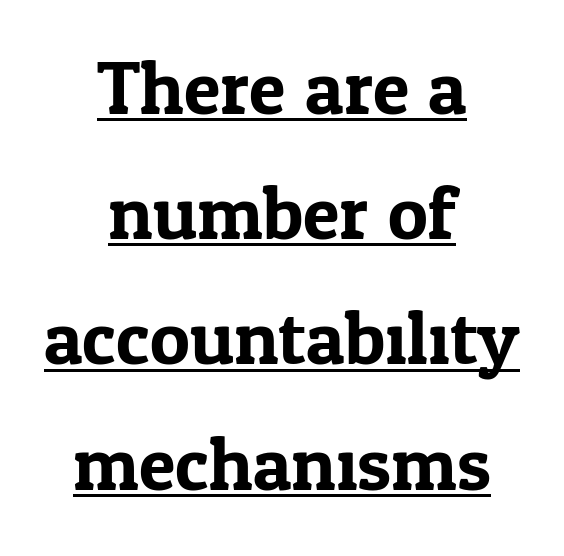
The typesetter has applied underlining to the passage shown. Note: serifs present on the glyphs. Compared with a flush-left layout, this one balances lines on the center instead. Looks like regular typesetting: each glyph gets only the width it needs. Leading matches the norm, producing a regular column.
